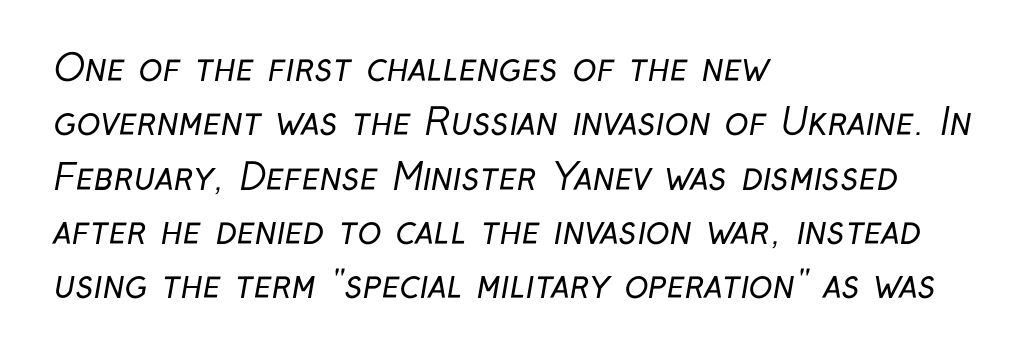
Q: Is the text bold? A: No.
Q: Is the typeface a serif or a sans-serif typeface? A: Sans-serif.
Q: Is the text underlined? A: No.
Q: How is the paragraph aligned? A: Left-aligned.
Q: Is the spacing between letters normal or unusually wide? A: Normal.
Q: Is the spacing between lines tight, normal or loose? A: Normal.
Q: Width (condensed, normal, or wide)? A: Condensed.
Q: Stroke contrast? A: Low.
Q: x-height? A: Medium.
Q: Monospaced? A: No.
